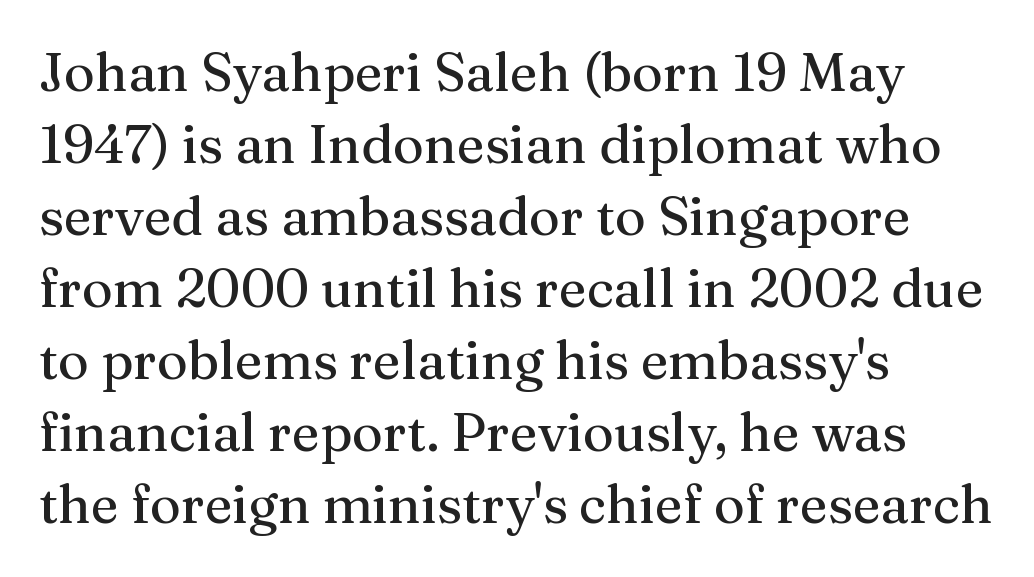
Unlike italic type, these characters show no tilt at all. Anything drawn beneath the words? Only blank space. These lines stack with their left ends in a neat column. Each letter keeps its own natural width here, so spacing adapts to shape.
